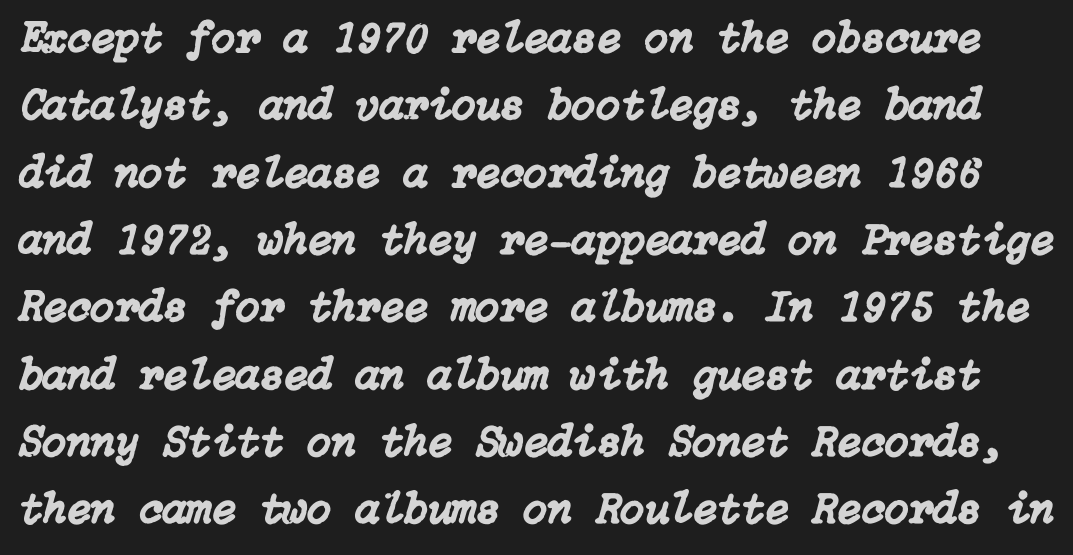
The baseline area is clear. Between one letter and the next there's only the usual sliver of space. Regular leading. Emphasis-style slanted type is in use.
